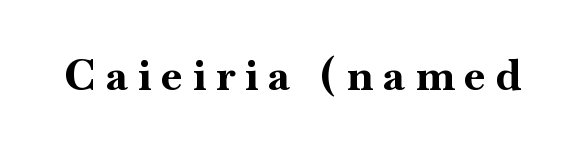
Q: Is the text bold? A: Yes.
Q: Is the text italic (slanted)? A: No, it is upright.
Q: Is the typeface a serif or a sans-serif typeface? A: Serif.
Q: Is the text underlined? A: No.
Q: Is the spacing between letters normal or unusually wide? A: Unusually wide.
Q: Width (condensed, normal, or wide)? A: Normal.
Q: Stroke contrast? A: High.
Q: x-height? A: Small.
Q: Monospaced? A: No.
